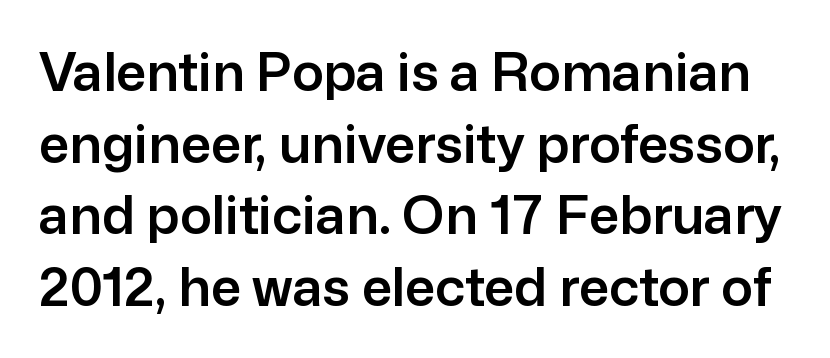
Here the designer chose a conventional face with non-uniform glyph widths. No italicization has been applied; the sample stays upright. A typesetter would call this zero additional tracking. Serif or sans? Sans — the stroke terminals are bare. The leading is moderate, giving the passage an even texture. The words here are not underlined.
